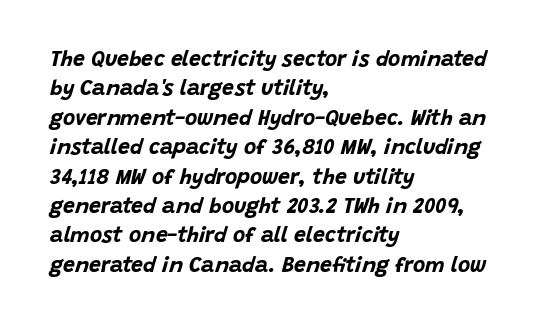
The image shows 21 px bold type, italic (leaning right); set left-aligned, normal line spacing (1.4x), normal letter spacing, not underlined.
